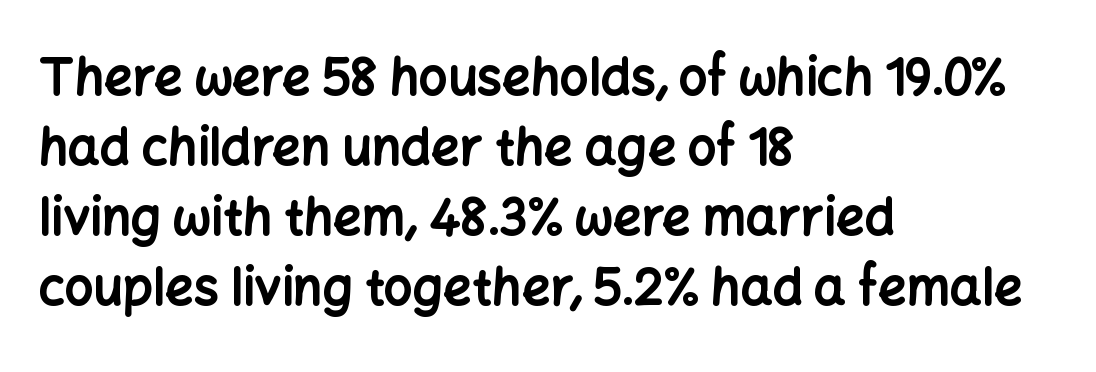
Q: Is the text bold? A: Yes.
Q: Is the text italic (slanted)? A: No, it is upright.
Q: Is the typeface a serif or a sans-serif typeface? A: Sans-serif.
Q: Is the text underlined? A: No.
Q: How is the paragraph aligned? A: Left-aligned.
Q: Is the spacing between letters normal or unusually wide? A: Normal.
Q: Is the spacing between lines tight, normal or loose? A: Normal.
Q: Width (condensed, normal, or wide)? A: Normal.
Q: Stroke contrast? A: Low.
Q: x-height? A: Medium.
Q: Monospaced? A: No.
